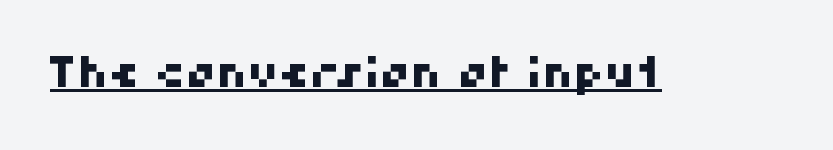
The image shows 43 px sans-serif type; set normal letter spacing, underlined; high stroke contrast and a medium x-height.
